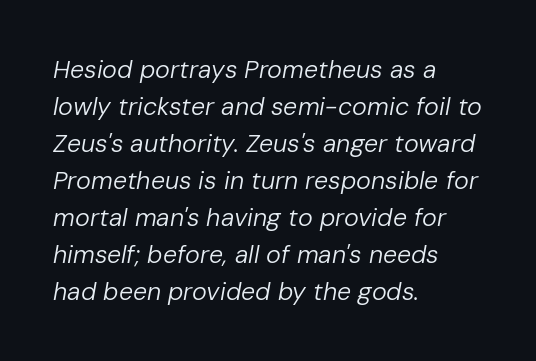
{"italic": "yes", "lean": "right", "slant_degrees": 10, "bold": "no", "underline": "no", "align": "left", "line_spacing": "normal", "line_spacing_ratio": 1.48, "letter_spacing": "normal", "letter_spacing_em": 0.0, "glyph_px": 25}
